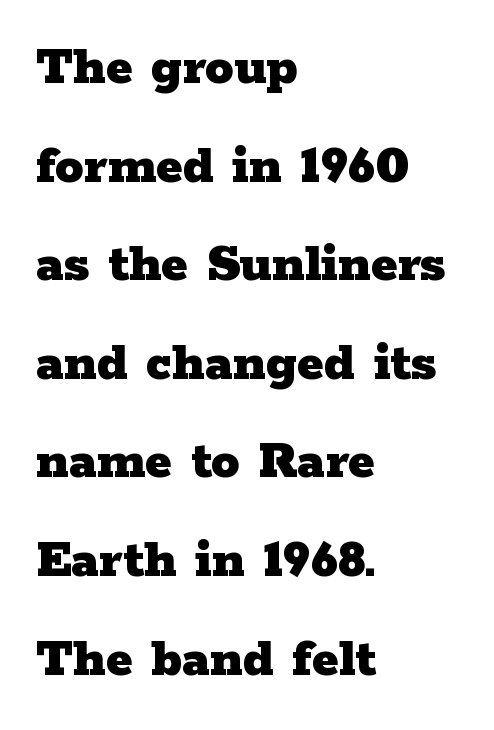
The image shows 57 px heavy, wide serif type, upright; set left-aligned, line spacing 1.73x, normal letter spacing, not underlined; low stroke contrast and a medium x-height.
